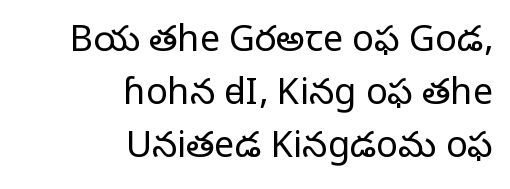
{"serif": "yes", "italic": "no", "bold": "no", "weight": "regular", "width": "normal", "stroke_contrast": "low", "x_height": "large", "monospaced": "no", "underline": "no", "align": "right", "line_spacing": "normal", "line_spacing_ratio": 1.47, "letter_spacing": "normal", "letter_spacing_em": 0.0, "glyph_px": 36}
